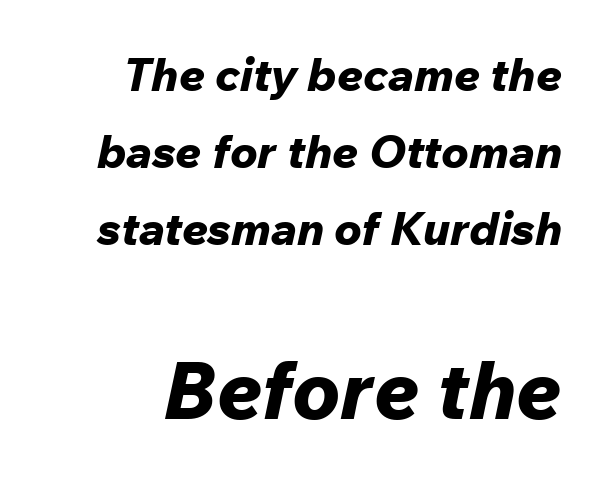
If you drew a ruler down the right edge, every line would touch it. The space between consecutive lines is moderate. The sample has been set heavy, in full bold. The emphasis by scale lands on block number two, below. Proportional: the letters do not fall into vertical columns.
